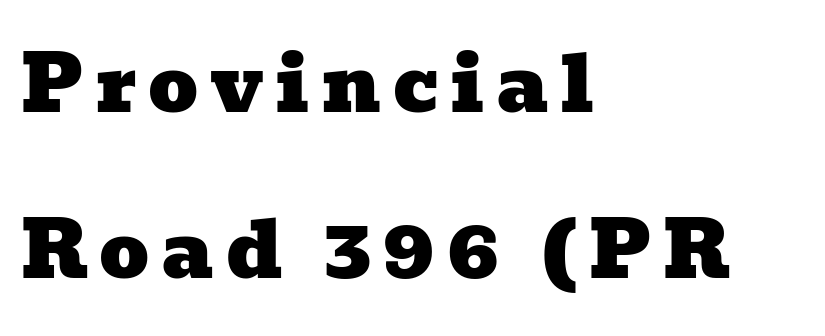
Q: Is the typeface a serif or a sans-serif typeface? A: Serif.
Q: Is the text underlined? A: No.
Q: How is the paragraph aligned? A: Left-aligned.
Q: Is the spacing between lines tight, normal or loose? A: Loose.
Q: Width (condensed, normal, or wide)? A: Wide.
Q: Stroke contrast? A: Low.
Q: x-height? A: Medium.
Q: Monospaced? A: No.
